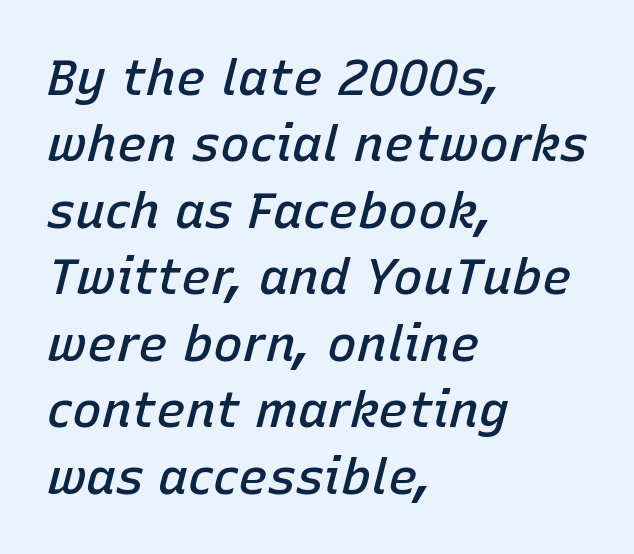
Posture: slanted. The rendering anchors every line to the left-hand side. The sample has been set in demibold, a notch under bold. Proportional: the letters do not fall into vertical columns. The horizontal fit of the characters is conventional and even.
